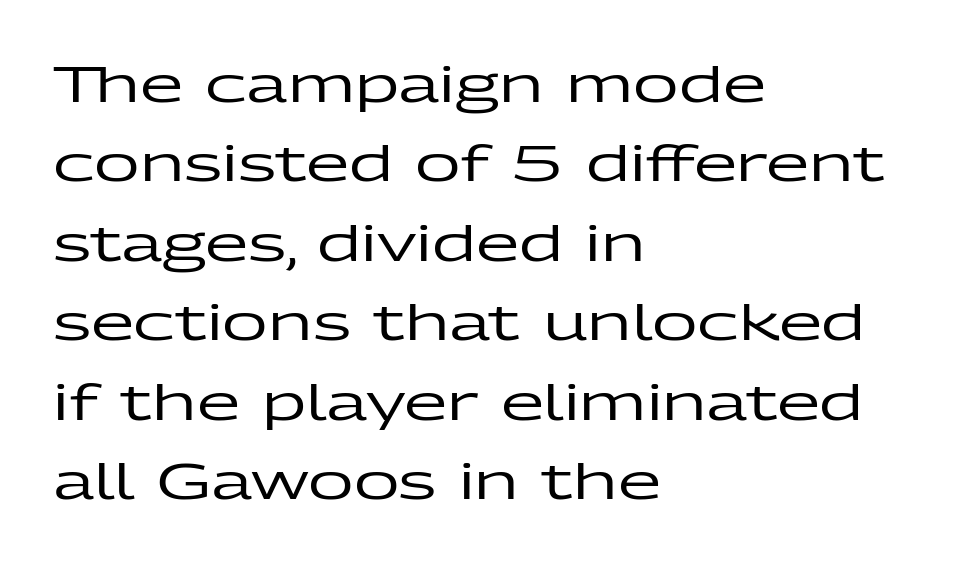
{"serif": "no", "italic": "no", "width": "wide", "stroke_contrast": "low", "x_height": "medium", "monospaced": "no", "underline": "no", "align": "left", "line_spacing": "normal", "line_spacing_ratio": 1.59, "letter_spacing": "normal", "letter_spacing_em": 0.0, "glyph_px": 50}
